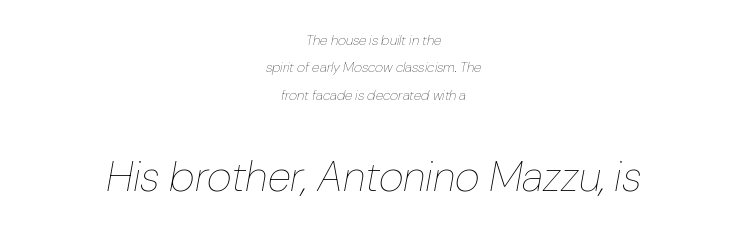
{"italic": "yes", "lean": "right", "slant_degrees": 10, "bold": "no", "weight": "thin", "width": "normal", "stroke_contrast": "low", "x_height": "medium", "monospaced": "no", "underline": "no", "align": "center", "line_spacing": "loose", "line_spacing_ratio": 1.96, "letter_spacing": "normal", "letter_spacing_em": 0.0, "larger_block": "second", "size_ratio": 3.07, "glyph_px": 43}
